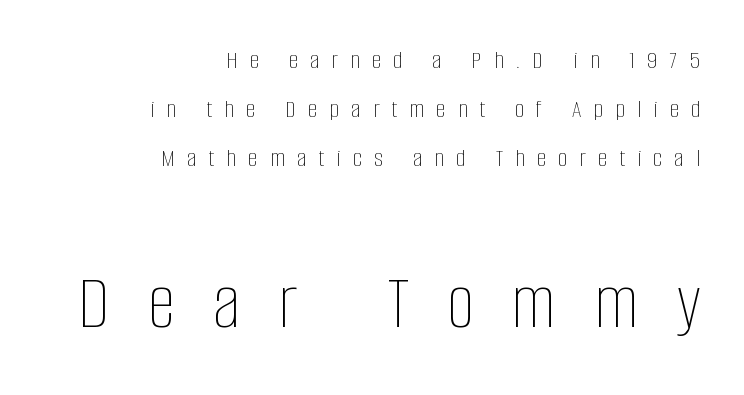
{"italic": "no", "bold": "no", "weight": "thin", "width": "condensed", "stroke_contrast": "low", "x_height": "large", "monospaced": "no", "underline": "no", "align": "right", "line_spacing_ratio": 1.89, "letter_spacing": "wide", "letter_spacing_em": 0.48, "larger_block": "second", "size_ratio": 3.04, "glyph_px": 79}
